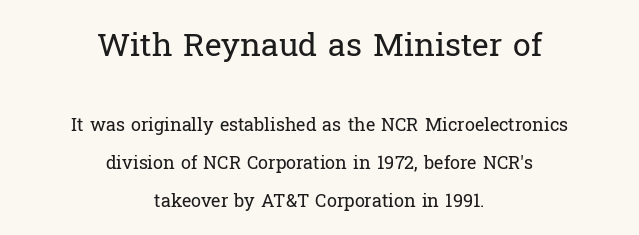
The image shows 32 px regular-weight serif type, upright; set centered, loose line spacing (2.11x), normal letter spacing, not underlined; the first (top) block is 1.78x larger; low stroke contrast and a medium x-height.
